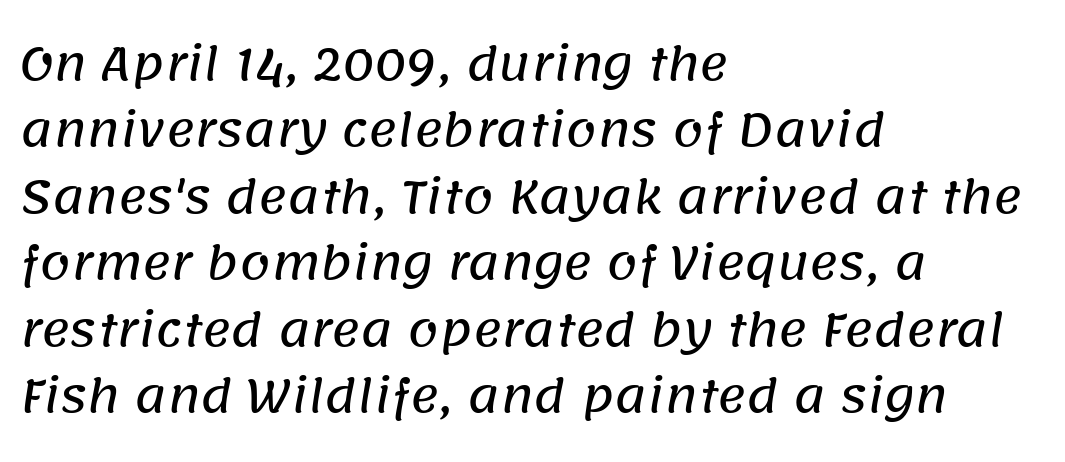
{"serif": "no", "width": "normal", "stroke_contrast": "low", "x_height": "large", "monospaced": "no", "underline": "no", "align": "left", "line_spacing": "normal", "line_spacing_ratio": 1.51, "letter_spacing": "normal", "letter_spacing_em": 0.0, "glyph_px": 44}
